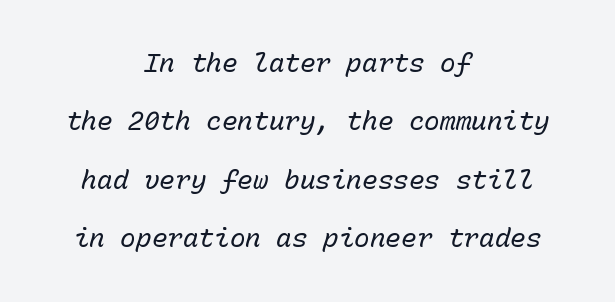
Q: Is the text bold? A: No.
Q: Is the text italic (slanted)? A: Yes, it leans right by about 15 degrees.
Q: Is the text underlined? A: No.
Q: How is the paragraph aligned? A: Centered.
Q: Is the spacing between letters normal or unusually wide? A: Normal.
Q: Is the spacing between lines tight, normal or loose? A: Loose.
